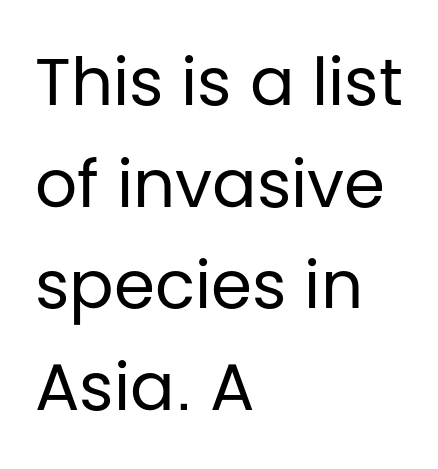
Q: Is the text bold? A: No.
Q: Is the text italic (slanted)? A: No, it is upright.
Q: Is the typeface a serif or a sans-serif typeface? A: Sans-serif.
Q: Is the text underlined? A: No.
Q: How is the paragraph aligned? A: Left-aligned.
Q: Is the spacing between letters normal or unusually wide? A: Normal.
Q: Is the spacing between lines tight, normal or loose? A: Normal.
Q: Width (condensed, normal, or wide)? A: Normal.
Q: Stroke contrast? A: Low.
Q: x-height? A: Large.
Q: Monospaced? A: No.
